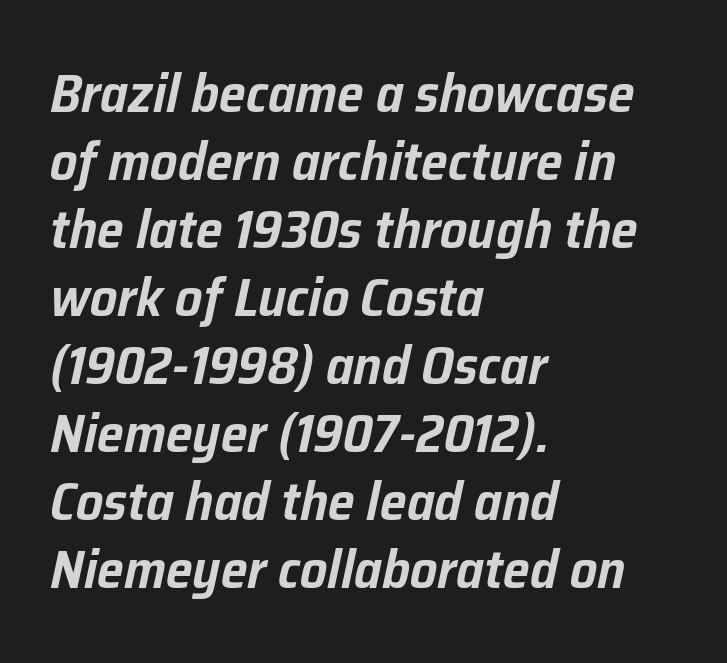
Q: Is the text italic (slanted)? A: Yes, it leans right by about 12 degrees.
Q: Is the text underlined? A: No.
Q: How is the paragraph aligned? A: Left-aligned.
Q: Is the spacing between letters normal or unusually wide? A: Normal.
Q: Is the spacing between lines tight, normal or loose? A: Normal.
Q: Width (condensed, normal, or wide)? A: Normal.
Q: Stroke contrast? A: Low.
Q: x-height? A: Medium.
Q: Monospaced? A: No.
